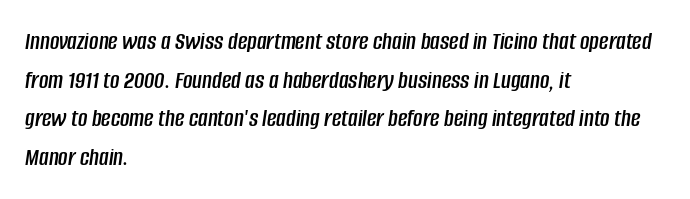
In terms of leading, this rendering sits right in the middle. Students, note that the glyphs here touch the page at normal intervals. Characters are canted at an angle relative to the baseline's perpendicular. The compositor pushed each line to the left boundary. Rule under the text: the space is simply empty.
